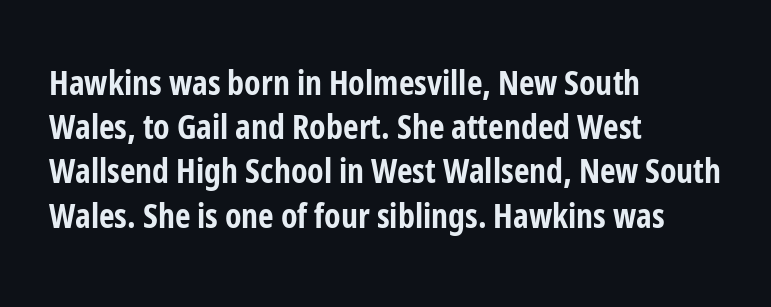
Q: Is the text bold? A: Yes.
Q: Is the text italic (slanted)? A: No, it is upright.
Q: Is the typeface a serif or a sans-serif typeface? A: Sans-serif.
Q: Is the text underlined? A: No.
Q: How is the paragraph aligned? A: Left-aligned.
Q: Is the spacing between letters normal or unusually wide? A: Normal.
Q: Is the spacing between lines tight, normal or loose? A: Normal.
Q: Width (condensed, normal, or wide)? A: Condensed.
Q: Stroke contrast? A: Low.
Q: x-height? A: Medium.
Q: Monospaced? A: No.
